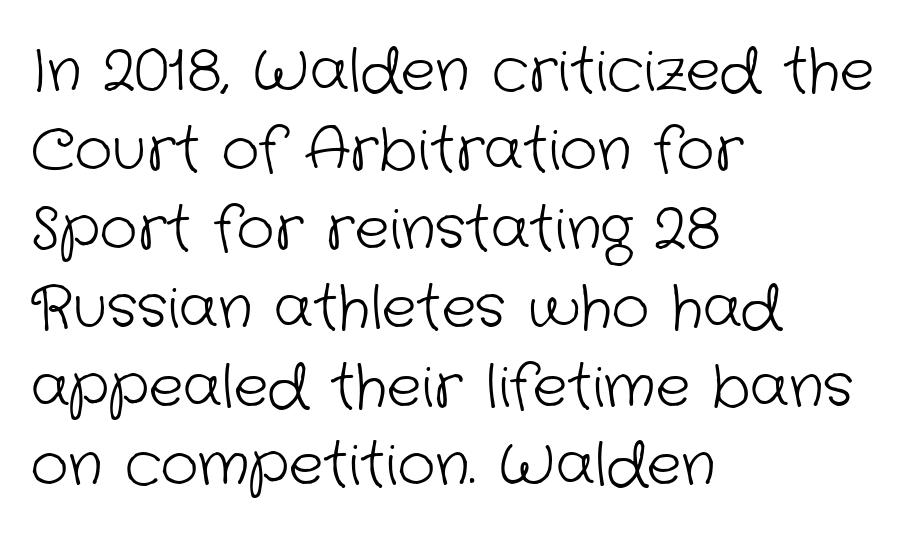
The image shows 58 px light sans-serif type; set left-aligned, normal line spacing (1.36x), normal letter spacing, not underlined; low stroke contrast and a medium x-height.
